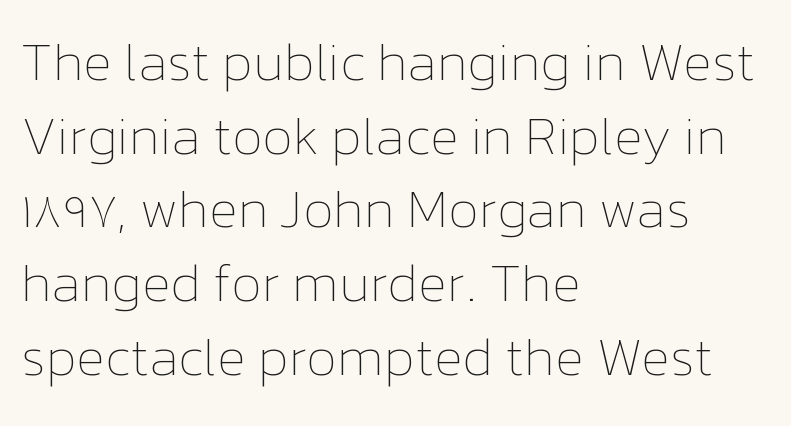
{"italic": "no", "bold": "no", "weight": "thin", "width": "normal", "stroke_contrast": "low", "x_height": "medium", "monospaced": "no", "underline": "no", "align": "left", "line_spacing": "normal", "line_spacing_ratio": 1.39, "letter_spacing": "normal", "letter_spacing_em": 0.0, "glyph_px": 53}
